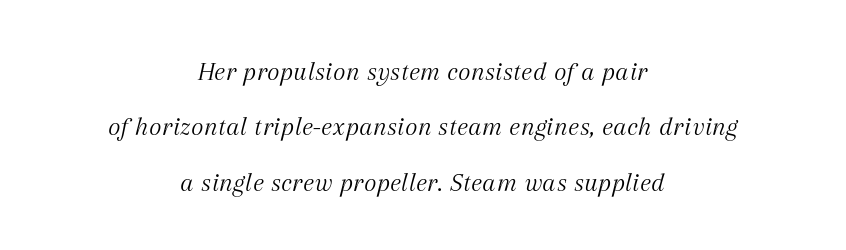
{"italic": "yes", "lean": "right", "slant_degrees": 12, "bold": "no", "underline": "no", "align": "center", "line_spacing": "loose", "line_spacing_ratio": 2.05, "letter_spacing": "normal", "letter_spacing_em": 0.0, "glyph_px": 27}
